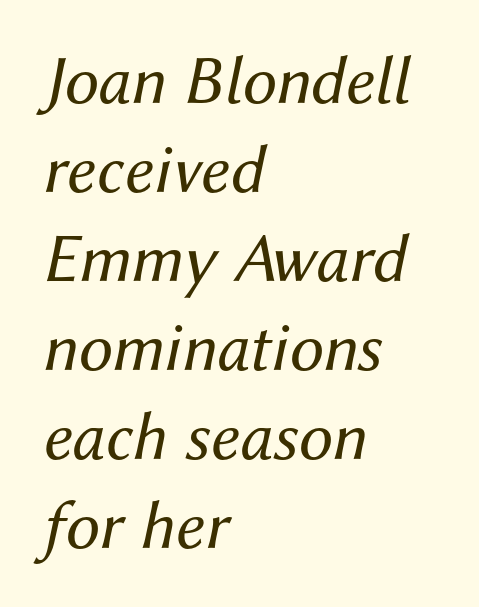
Tracking here is standard; glyphs follow each other at the usual distance. Stroke mass is kept to a normal reading level or below. This sample has the flowing, uneven cadence of proportional lettering. Rule under the text: the space is simply empty. These lines sit exactly where default settings would place them.
